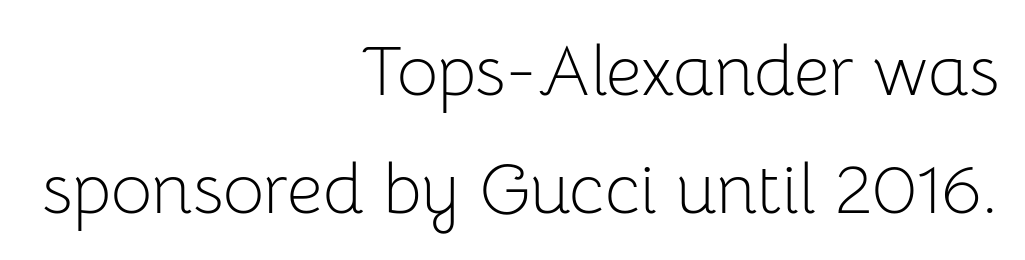
Q: Is the text bold? A: No.
Q: Is the text italic (slanted)? A: No, it is upright.
Q: Is the typeface a serif or a sans-serif typeface? A: Sans-serif.
Q: Is the text underlined? A: No.
Q: How is the paragraph aligned? A: Right-aligned.
Q: Is the spacing between letters normal or unusually wide? A: Normal.
Q: Is the spacing between lines tight, normal or loose? A: Normal.
Q: Width (condensed, normal, or wide)? A: Normal.
Q: Stroke contrast? A: Low.
Q: x-height? A: Medium.
Q: Monospaced? A: No.
